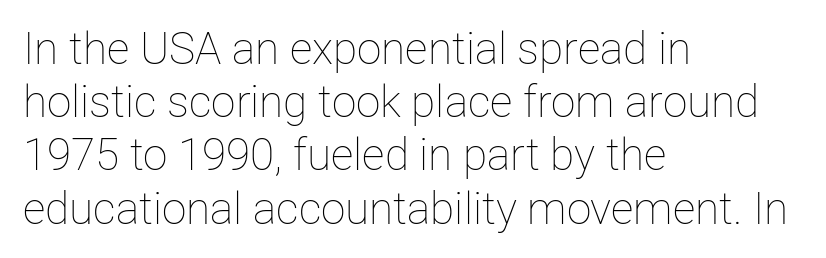
Q: Is the text bold? A: No.
Q: Is the text italic (slanted)? A: No, it is upright.
Q: Is the text underlined? A: No.
Q: How is the paragraph aligned? A: Left-aligned.
Q: Is the spacing between letters normal or unusually wide? A: Normal.
Q: Width (condensed, normal, or wide)? A: Normal.
Q: Stroke contrast? A: Low.
Q: x-height? A: Medium.
Q: Monospaced? A: No.
